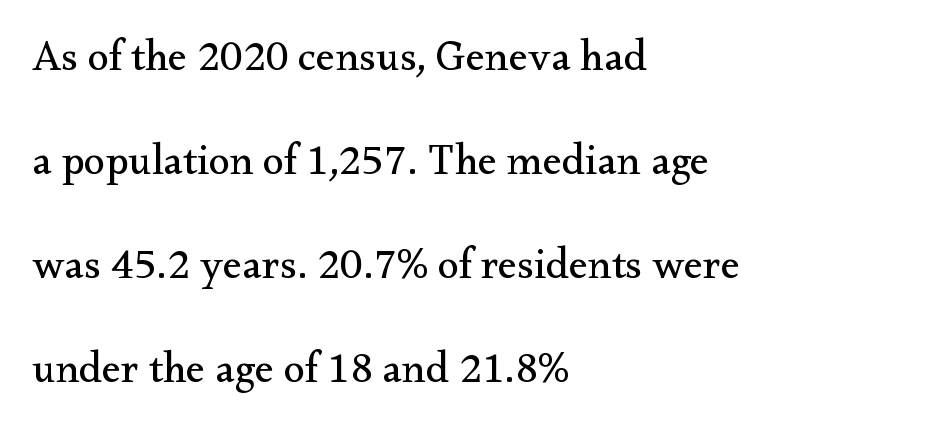
The image shows 43 px regular-weight serif type, upright; set left-aligned, loose line spacing (2.42x), normal letter spacing, not underlined; medium stroke contrast and a small x-height.
